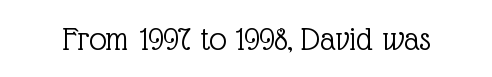
The image shows 35 px light serif type, upright; set normal letter spacing, not underlined; a medium x-height.
